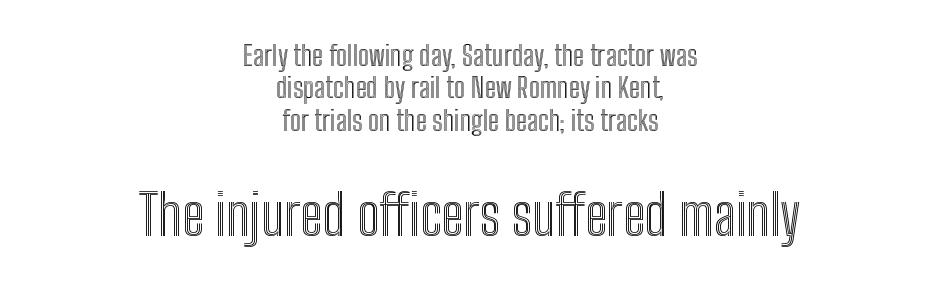
{"italic": "no", "width": "condensed", "x_height": "medium", "monospaced": "no", "underline": "no", "align": "center", "line_spacing_ratio": 1.16, "letter_spacing": "normal", "letter_spacing_em": 0.0, "larger_block": "second", "size_ratio": 2.0, "glyph_px": 56}
